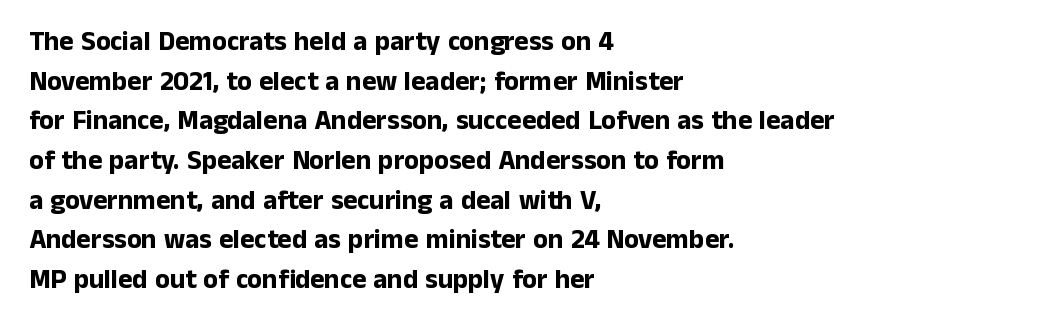
Q: Is the text bold? A: Yes.
Q: Is the text italic (slanted)? A: No, it is upright.
Q: Is the text underlined? A: No.
Q: How is the paragraph aligned? A: Left-aligned.
Q: Is the spacing between letters normal or unusually wide? A: Normal.
Q: Is the spacing between lines tight, normal or loose? A: Normal.
